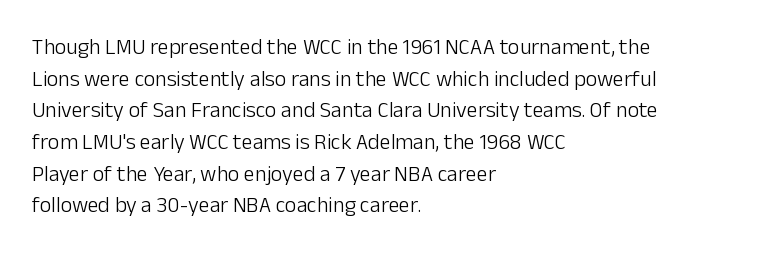
{"italic": "no", "bold": "no", "underline": "no", "align": "left", "line_spacing": "normal", "line_spacing_ratio": 1.44, "letter_spacing": "normal", "letter_spacing_em": 0.0, "glyph_px": 22}
